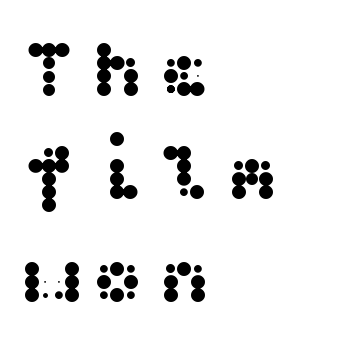
Q: Is the text italic (slanted)? A: No, it is upright.
Q: Is the typeface a serif or a sans-serif typeface? A: Sans-serif.
Q: Is the text underlined? A: No.
Q: How is the paragraph aligned? A: Left-aligned.
Q: Is the spacing between lines tight, normal or loose? A: Normal.
Q: Width (condensed, normal, or wide)? A: Wide.
Q: Stroke contrast? A: Medium.
Q: x-height? A: Medium.
